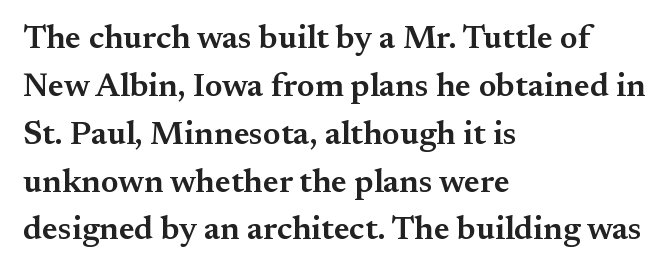
The image shows 33 px semibold serif type, upright; set left-aligned, normal line spacing (1.45x), normal letter spacing, not underlined; medium stroke contrast and a small x-height.
